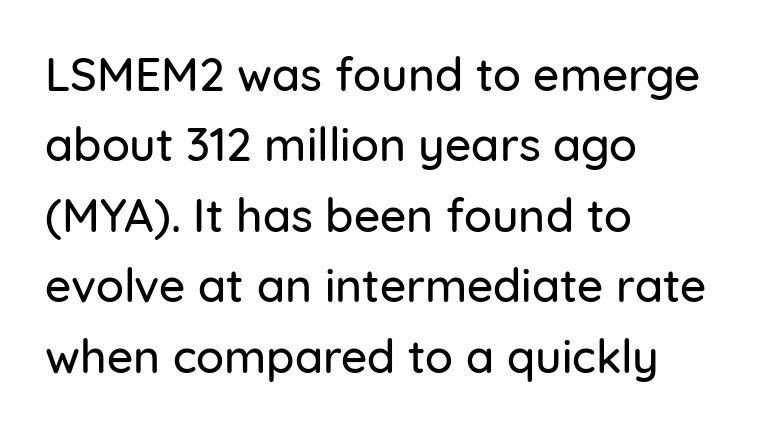
In terms of posture, this sample is upright. The passage shown stacks its lines at a standard gap. There is no visible air inserted between adjacent glyphs. Varying glyph widths throughout — classic text-font behaviour.
